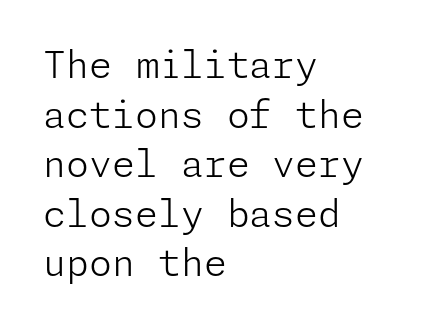
The image shows 37 px light sans-serif type, upright; set left-aligned, normal line spacing (1.34x), normal letter spacing, not underlined; low stroke contrast and a medium x-height.
